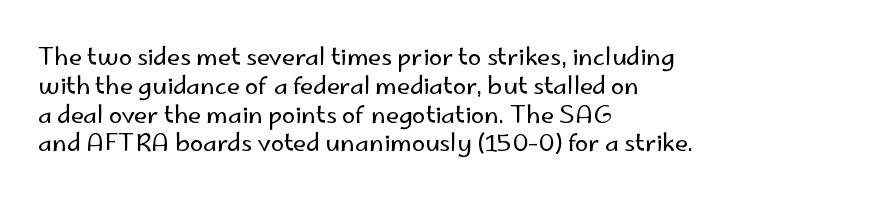
The image shows 24 px text type, upright; set left-aligned, line spacing 1.2x, normal letter spacing, not underlined.
